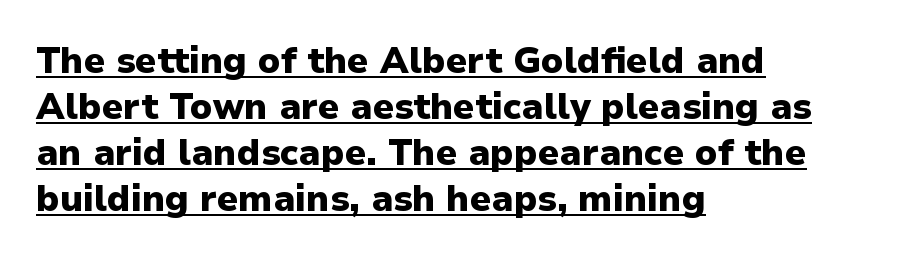
Q: Is the text bold? A: Yes.
Q: Is the text italic (slanted)? A: No, it is upright.
Q: Is the typeface a serif or a sans-serif typeface? A: Sans-serif.
Q: Is the text underlined? A: Yes.
Q: How is the paragraph aligned? A: Left-aligned.
Q: Is the spacing between letters normal or unusually wide? A: Normal.
Q: Is the spacing between lines tight, normal or loose? A: Normal.
Q: Width (condensed, normal, or wide)? A: Normal.
Q: Stroke contrast? A: Low.
Q: x-height? A: Medium.
Q: Monospaced? A: No.
